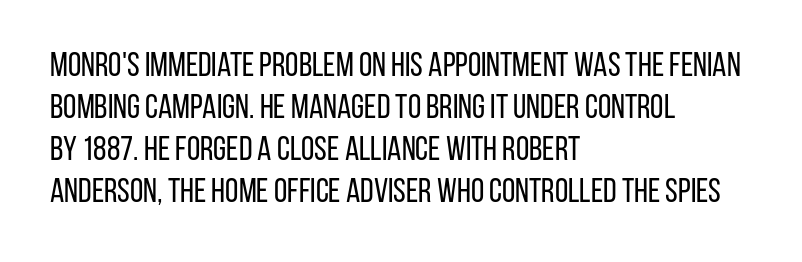
Q: Is the text bold? A: No.
Q: Is the text italic (slanted)? A: No, it is upright.
Q: Is the typeface a serif or a sans-serif typeface? A: Sans-serif.
Q: Is the text underlined? A: No.
Q: How is the paragraph aligned? A: Left-aligned.
Q: Is the spacing between letters normal or unusually wide? A: Normal.
Q: Width (condensed, normal, or wide)? A: Condensed.
Q: Stroke contrast? A: Low.
Q: x-height? A: Large.
Q: Monospaced? A: No.
